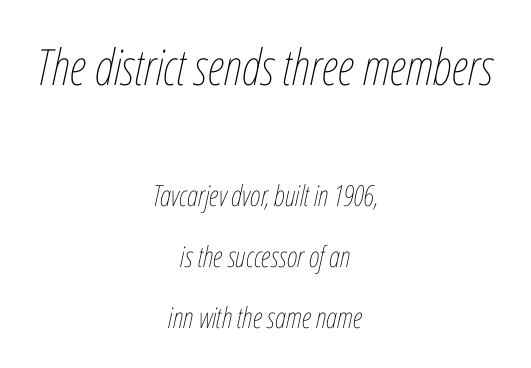
Q: Is the text bold? A: No.
Q: Is the text italic (slanted)? A: Yes, it leans right by about 12 degrees.
Q: Is the text underlined? A: No.
Q: How is the paragraph aligned? A: Centered.
Q: Is the spacing between letters normal or unusually wide? A: Normal.
Q: Is the spacing between lines tight, normal or loose? A: Loose.
Q: Which block of text is set in a larger size, the first (top) or the second (bottom)? A: The first (top) one.
Q: Width (condensed, normal, or wide)? A: Condensed.
Q: Stroke contrast? A: Low.
Q: x-height? A: Medium.
Q: Monospaced? A: No.
